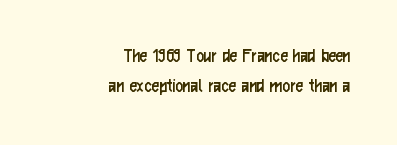
Q: Is the text bold? A: No.
Q: Is the text italic (slanted)? A: No, it is upright.
Q: Is the text underlined? A: No.
Q: How is the paragraph aligned? A: Right-aligned.
Q: Is the spacing between letters normal or unusually wide? A: Normal.
Q: Is the spacing between lines tight, normal or loose? A: Normal.
